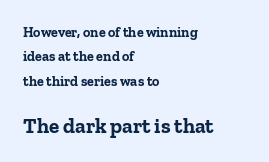
The paragraph has a hard left edge and a soft right edge. Characters follow at the spacing the type designer built in. The second block has been scaled up relative to the first. The lettering stays uniformly vertical, giving the passage a roman look.
